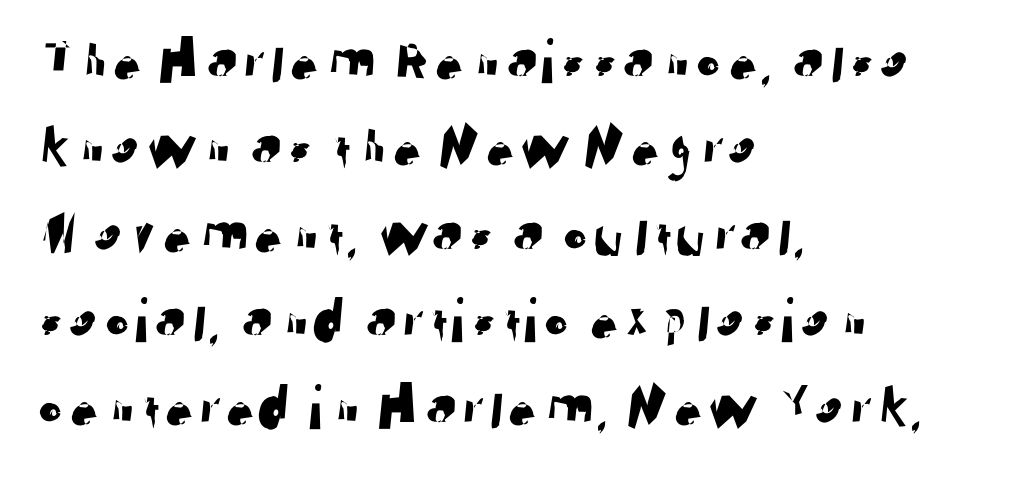
The image shows 64 px sans-serif type; set left-aligned, normal line spacing (1.35x), normal letter spacing, not underlined; low stroke contrast and a medium x-height.
